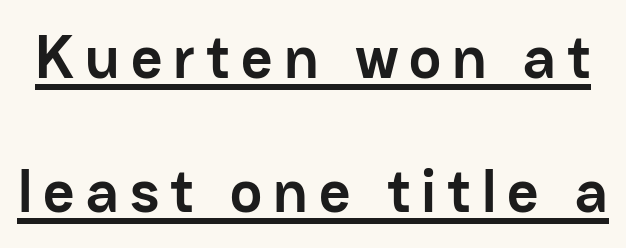
{"serif": "no", "italic": "no", "bold": "yes", "weight": "semibold", "width": "normal", "stroke_contrast": "low", "x_height": "medium", "monospaced": "no", "underline": "yes", "line_spacing": "loose", "line_spacing_ratio": 2.2, "glyph_px": 61}
